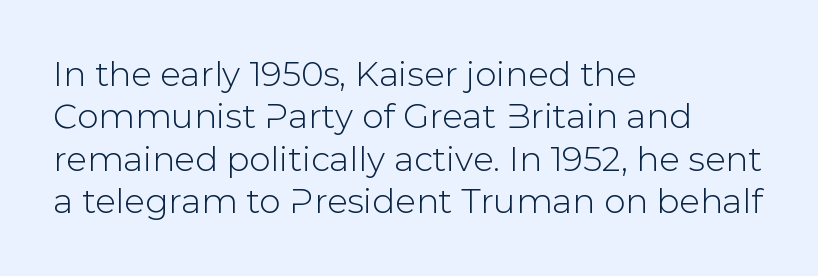
{"serif": "no", "italic": "no", "width": "normal", "stroke_contrast": "low", "x_height": "medium", "monospaced": "no", "underline": "no", "align": "left", "line_spacing": "normal", "line_spacing_ratio": 1.25, "letter_spacing": "normal", "letter_spacing_em": 0.0, "glyph_px": 34}
